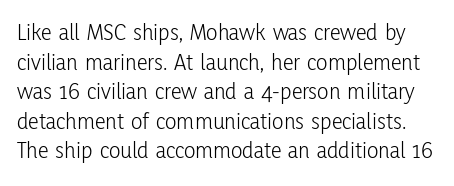
The image shows 24 px text type, upright; set line spacing 1.23x, normal letter spacing, not underlined.
